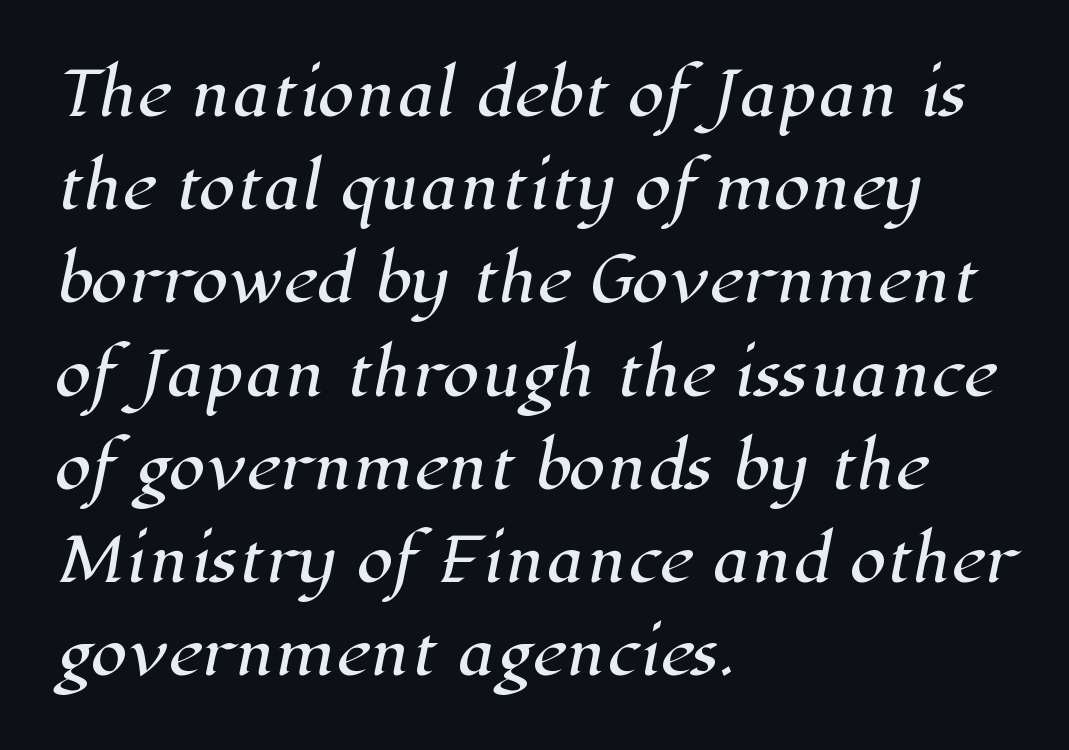
{"serif": "yes", "width": "normal", "stroke_contrast": "high", "x_height": "medium", "monospaced": "no", "underline": "no", "align": "left", "line_spacing": "normal", "line_spacing_ratio": 1.58, "letter_spacing": "normal", "letter_spacing_em": 0.0, "glyph_px": 59}
